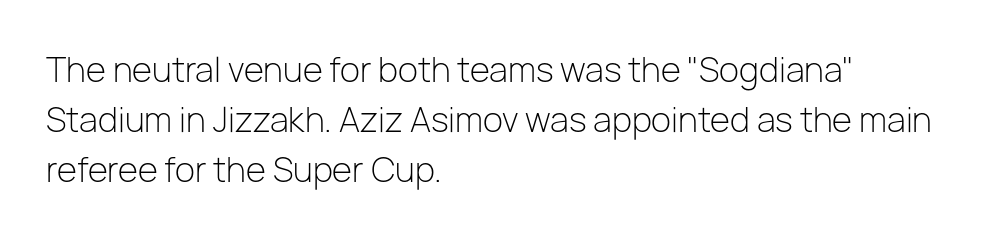
The image shows 33 px light sans-serif type, upright; set left-aligned, normal line spacing (1.52x), normal letter spacing, not underlined; low stroke contrast and a medium x-height.
